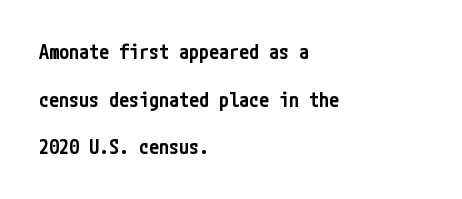
Q: Is the text bold? A: Semi-bold.
Q: Is the text italic (slanted)? A: No, it is upright.
Q: Is the text underlined? A: No.
Q: How is the paragraph aligned? A: Left-aligned.
Q: Is the spacing between letters normal or unusually wide? A: Normal.
Q: Is the spacing between lines tight, normal or loose? A: Loose.
